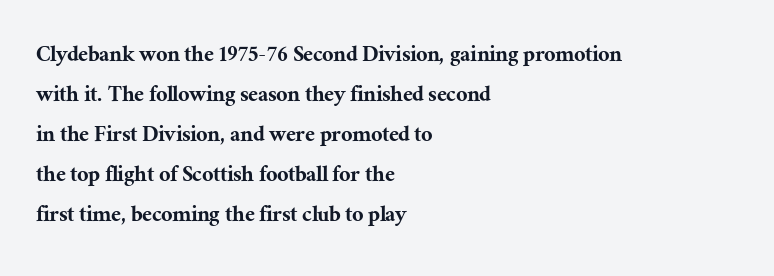
The lines are quadded left. Italic? Not at all — the glyphs are vertical. Interline gaps are of average width in this sample. Each row of text sits above clean, open space. These lines keep a tight, regular rhythm from letter to letter.
